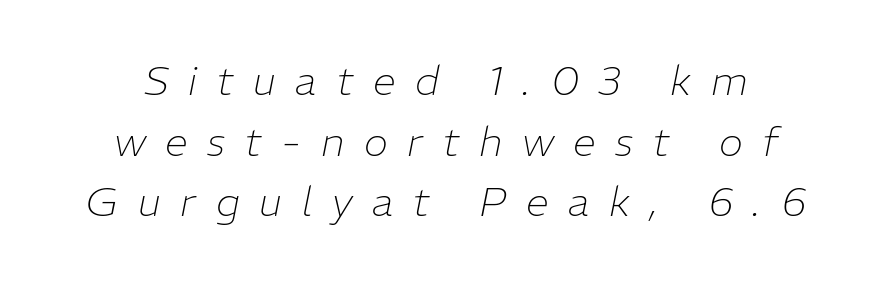
Q: Is the text bold? A: No.
Q: Is the text italic (slanted)? A: Yes, it leans right by about 11 degrees.
Q: Is the text underlined? A: No.
Q: How is the paragraph aligned? A: Centered.
Q: Is the spacing between letters normal or unusually wide? A: Unusually wide.
Q: Is the spacing between lines tight, normal or loose? A: Normal.
Q: Width (condensed, normal, or wide)? A: Normal.
Q: Stroke contrast? A: Low.
Q: x-height? A: Medium.
Q: Monospaced? A: No.
